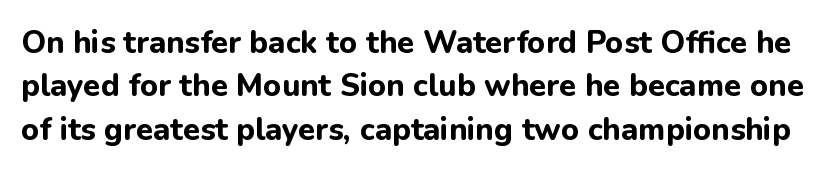
Q: Is the text bold? A: Yes.
Q: Is the text italic (slanted)? A: No, it is upright.
Q: Is the typeface a serif or a sans-serif typeface? A: Sans-serif.
Q: Is the text underlined? A: No.
Q: Is the spacing between letters normal or unusually wide? A: Normal.
Q: Is the spacing between lines tight, normal or loose? A: Normal.
Q: Width (condensed, normal, or wide)? A: Normal.
Q: Stroke contrast? A: Low.
Q: x-height? A: Medium.
Q: Monospaced? A: No.
